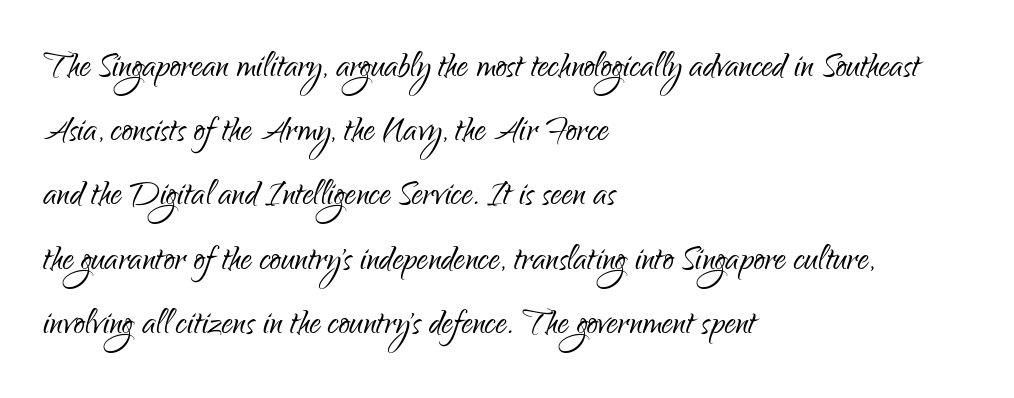
Q: Is the text bold? A: No.
Q: Is the text italic (slanted)? A: Yes.
Q: Is the typeface a serif or a sans-serif typeface? A: Sans-serif.
Q: Is the text underlined? A: No.
Q: How is the paragraph aligned? A: Left-aligned.
Q: Is the spacing between letters normal or unusually wide? A: Normal.
Q: Is the spacing between lines tight, normal or loose? A: Normal.
Q: Width (condensed, normal, or wide)? A: Condensed.
Q: Stroke contrast? A: Low.
Q: x-height? A: Small.
Q: Monospaced? A: No.
